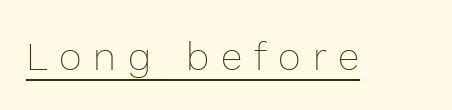
What decoration does the sample have? An underline. What stands out about the letter spacing? Its width — letters are far apart. Think of a printed novel: that variable character pitch is what you see here. Notice how the stems are strictly vertical — no italics here. A quiet, ordinary-to-light weight characterises the typeface.
